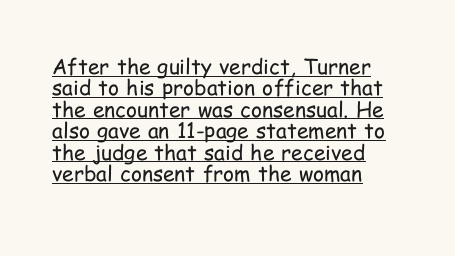
Cramped leading. You could call the tracking neutral — neither tight nor loose. Upright lettering throughout. Heaviness? Minimal to ordinary, like unemphasized prose. Short and long lines alike share a common starting point at left.
